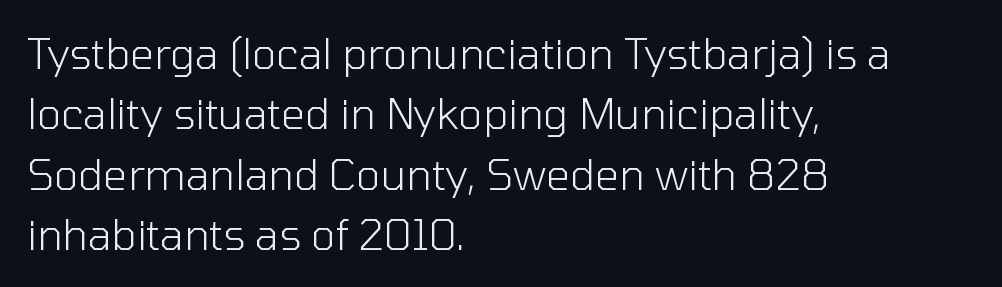
{"serif": "no", "italic": "no", "bold": "no", "weight": "light", "width": "normal", "stroke_contrast": "low", "x_height": "medium", "monospaced": "no", "underline": "no", "align": "left", "line_spacing": "normal", "line_spacing_ratio": 1.44, "letter_spacing": "normal", "letter_spacing_em": 0.0, "glyph_px": 42}
